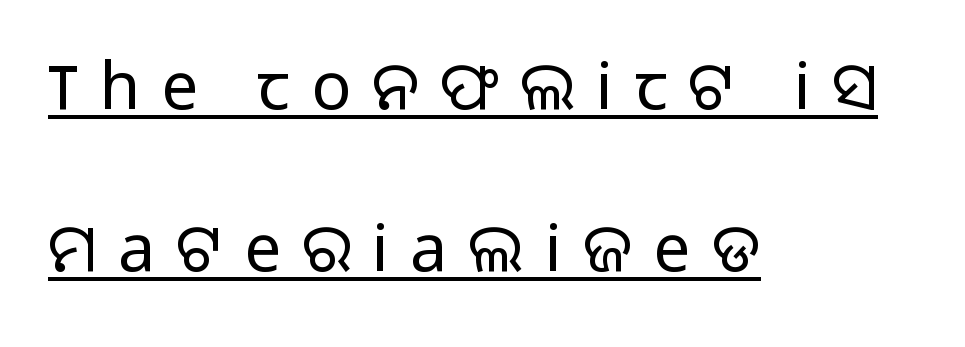
The image shows 66 px light sans-serif type, upright; set left-aligned, loose line spacing (2.46x), unusually wide letter spacing (+0.32 em), underlined; low stroke contrast and a medium x-height.
